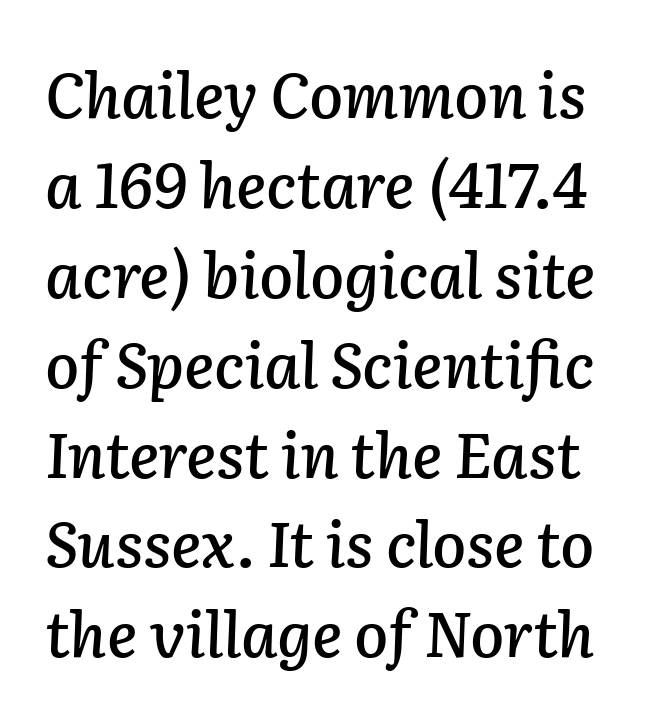
The image shows 62 px text type, italic (leaning right); set normal line spacing (1.45x), normal letter spacing, not underlined; low stroke contrast and a medium x-height.
